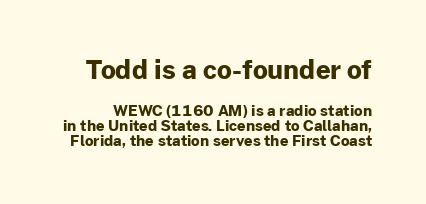
Unlike italic type, these characters show no tilt at all. Quick note: underline off. Bold? Absolutely — the strokes are thick and heavy. This sample uses plain, unmodified letter spacing. The lines are packed closely together with very little leading.
